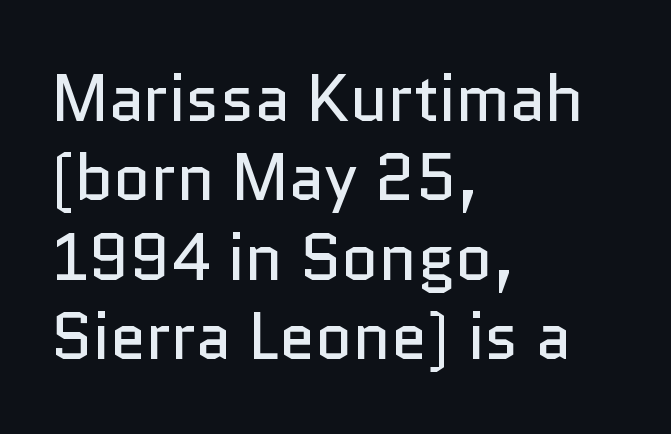
The image shows 65 px regular-weight sans-serif type, upright; set left-aligned, line spacing 1.22x, normal letter spacing, not underlined; low stroke contrast and a medium x-height.
